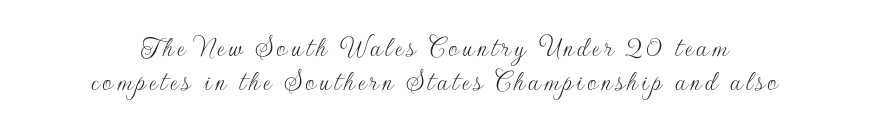
Each line is balanced around a shared central axis. The passage shown is typed in a proportional face where columns would drift. Stroke terminals: plain, sans-serif.
